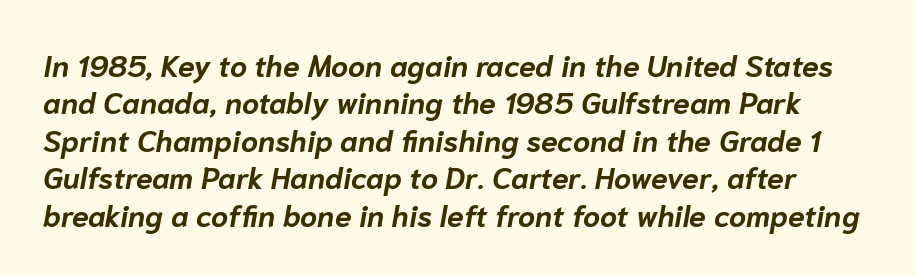
The image shows 30 px bold type, italic (leaning right); set normal line spacing (1.25x), normal letter spacing, not underlined; low stroke contrast and a medium x-height.
